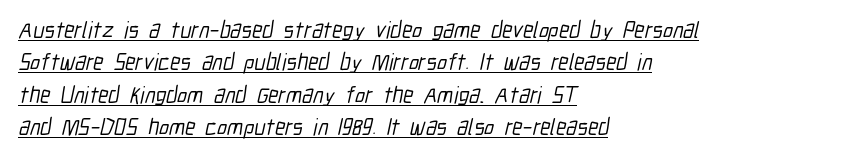
The image shows 23 px text type; set left-aligned, normal line spacing (1.41x), normal letter spacing, underlined.
